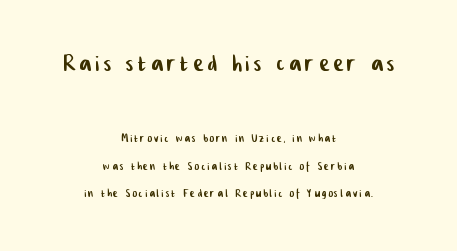
The image shows 29 px condensed sans-serif type; set centered, loose line spacing (1.97x), not underlined; the first (top) block is 2.07x larger; low stroke contrast and a medium x-height.
